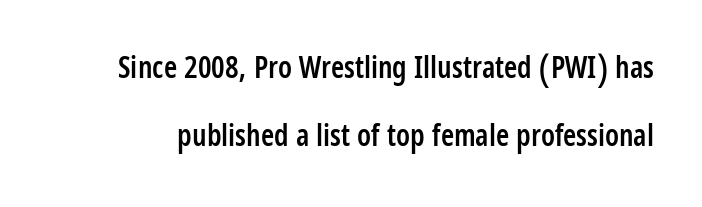
Q: Is the text bold? A: Semi-bold.
Q: Is the text italic (slanted)? A: No, it is upright.
Q: Is the typeface a serif or a sans-serif typeface? A: Sans-serif.
Q: Is the text underlined? A: No.
Q: Is the spacing between letters normal or unusually wide? A: Normal.
Q: Is the spacing between lines tight, normal or loose? A: Loose.
Q: Width (condensed, normal, or wide)? A: Condensed.
Q: Stroke contrast? A: Low.
Q: x-height? A: Large.
Q: Monospaced? A: No.
